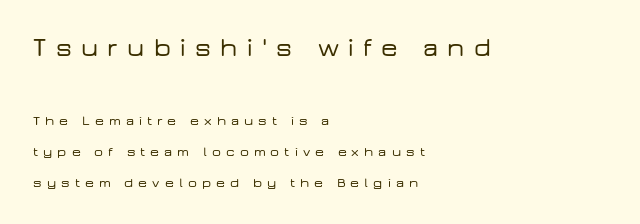
Q: Is the text italic (slanted)? A: No, it is upright.
Q: Is the text underlined? A: No.
Q: How is the paragraph aligned? A: Left-aligned.
Q: Is the spacing between letters normal or unusually wide? A: Unusually wide.
Q: Is the spacing between lines tight, normal or loose? A: Loose.
Q: Which block of text is set in a larger size, the first (top) or the second (bottom)? A: The first (top) one.
